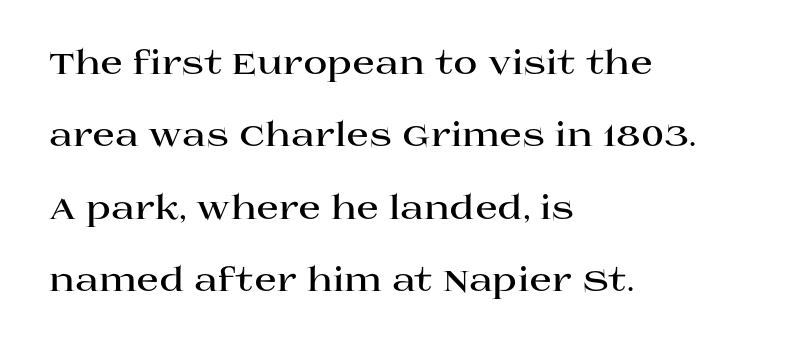
The image shows 33 px bold, wide serif type, upright; set left-aligned, loose line spacing (2.19x), normal letter spacing, not underlined; high stroke contrast and a large x-height.
